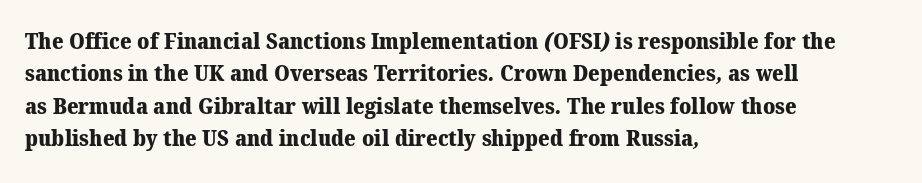
In CSS terms this would be text-align: left. Weight: bold. Tracking value appears to be zero — textbook default spacing. The passage shown stacks its lines at a standard gap.
